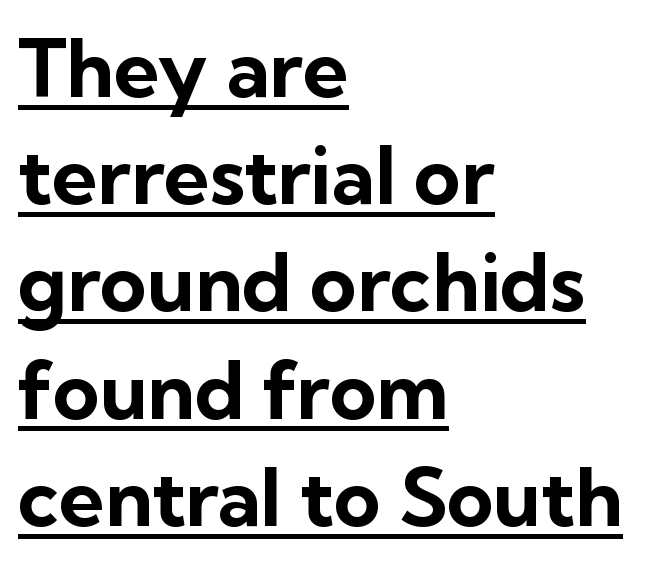
{"serif": "no", "italic": "no", "bold": "yes", "weight": "bold", "width": "normal", "stroke_contrast": "low", "x_height": "medium", "monospaced": "no", "underline": "yes", "align": "left", "line_spacing": "normal", "line_spacing_ratio": 1.34, "letter_spacing": "normal", "letter_spacing_em": 0.0, "glyph_px": 80}
